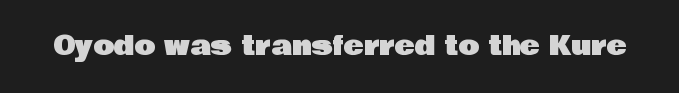
The image shows 27 px text type, upright; set normal letter spacing, not underlined.
